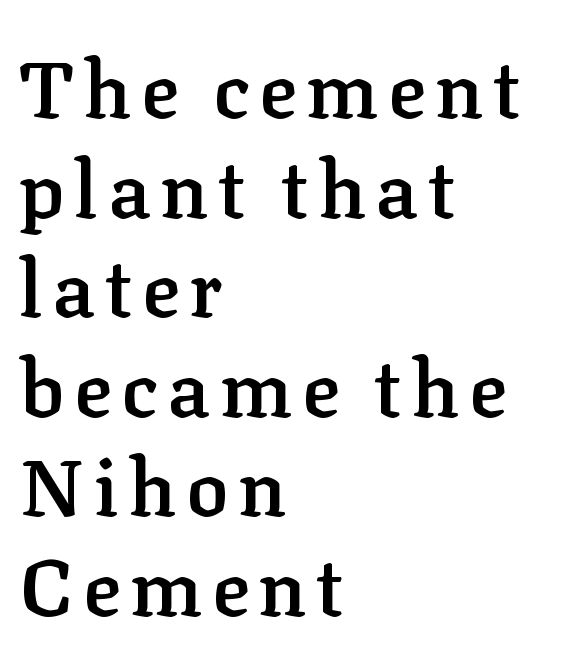
Proportional: the letters do not fall into vertical columns. These lines stack with their left ends in a neat column. Each new line begins a customary step beneath the previous one. Stroke terminals: seriffed.
